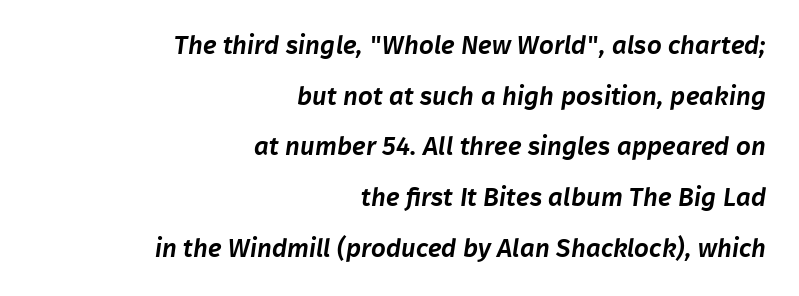
The image shows 26 px text type; set right-aligned, loose line spacing (1.95x), normal letter spacing, not underlined.
